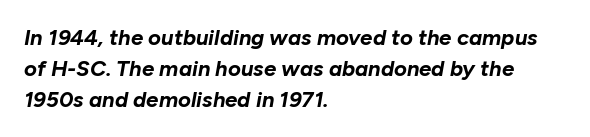
{"italic": "yes", "lean": "right", "slant_degrees": 10, "bold": "yes", "underline": "no", "align": "left", "line_spacing": "normal", "line_spacing_ratio": 1.4, "letter_spacing": "normal", "letter_spacing_em": 0.0, "glyph_px": 22}
